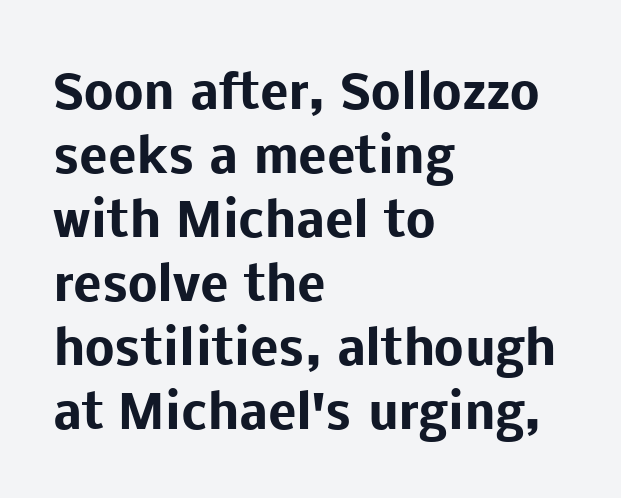
{"serif": "no", "italic": "no", "bold": "yes", "weight": "heavy", "width": "normal", "stroke_contrast": "low", "x_height": "medium", "monospaced": "no", "underline": "no", "align": "left", "line_spacing": "normal", "line_spacing_ratio": 1.36, "letter_spacing": "normal", "letter_spacing_em": 0.0, "glyph_px": 47}
